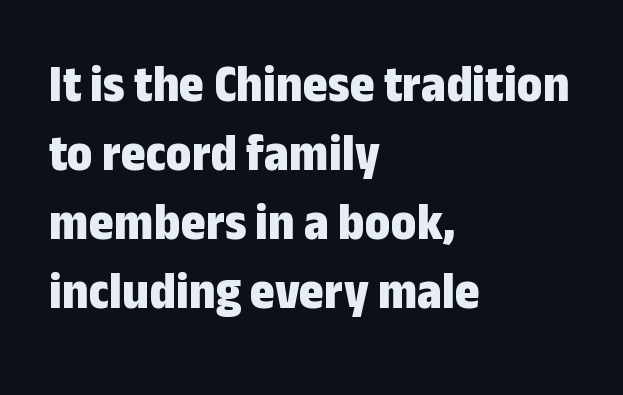
Typographic density is high because the face is bold. The rendering uses a moderate line-height, typical for paragraphs. The glyphs are unaccompanied by any horizontal stroke below them. The face used here is a sans, in the tradition of grotesques and geometrics. Characters remain perfectly vertical along every line.
